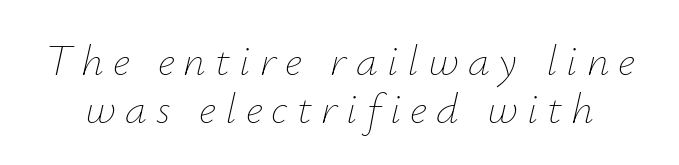
{"italic": "yes", "lean": "right", "slant_degrees": 12, "bold": "no", "weight": "thin", "width": "normal", "stroke_contrast": "low", "x_height": "small", "monospaced": "no", "underline": "no", "line_spacing": "tight", "line_spacing_ratio": 1.1, "letter_spacing": "wide", "letter_spacing_em": 0.21, "glyph_px": 44}
